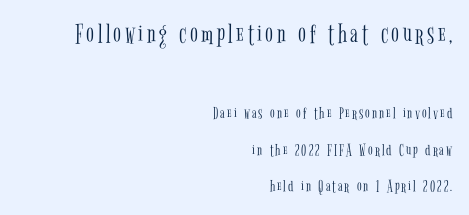
Typeset ragged left — the right edge is the straight one. The face used here is proportionally spaced, like ordinary book or web type. A bare baseline throughout the passage. Does the type have serifs? Yes, each stem ends in a small foot.
